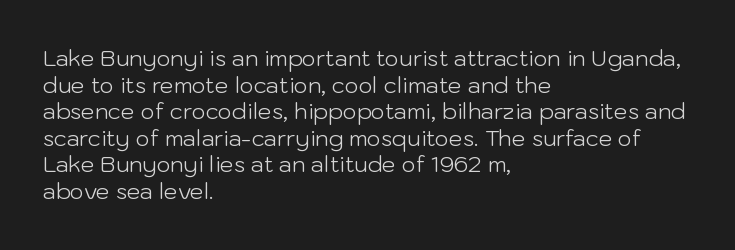
Q: Is the text bold? A: No.
Q: Is the text italic (slanted)? A: No, it is upright.
Q: Is the text underlined? A: No.
Q: How is the paragraph aligned? A: Left-aligned.
Q: Is the spacing between letters normal or unusually wide? A: Normal.
